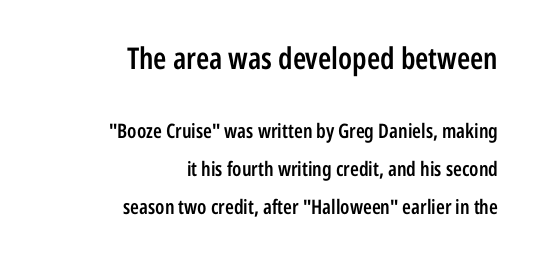
The image shows 30 px semibold, condensed sans-serif type, upright; set right-aligned, line spacing 1.88x, normal letter spacing, not underlined; the first (top) block is 1.5x larger; low stroke contrast and a medium x-height.
